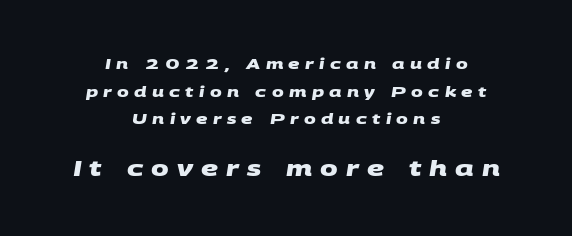
{"bold": "yes", "underline": "no", "align": "center", "line_spacing": "loose", "line_spacing_ratio": 1.98, "letter_spacing": "wide", "letter_spacing_em": 0.38, "larger_block": "second", "size_ratio": 1.5, "glyph_px": 21}
